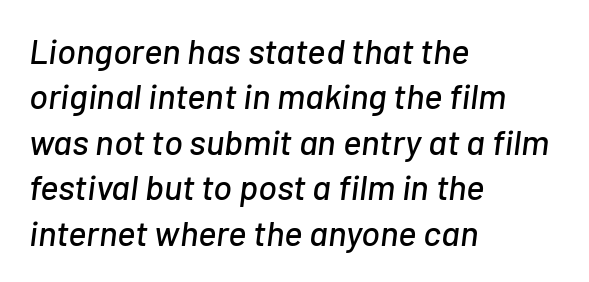
Q: Is the text italic (slanted)? A: Yes, it leans right by about 7 degrees.
Q: Is the text underlined? A: No.
Q: How is the paragraph aligned? A: Left-aligned.
Q: Is the spacing between letters normal or unusually wide? A: Normal.
Q: Is the spacing between lines tight, normal or loose? A: Normal.
Q: Width (condensed, normal, or wide)? A: Normal.
Q: Stroke contrast? A: Low.
Q: x-height? A: Medium.
Q: Monospaced? A: No.
